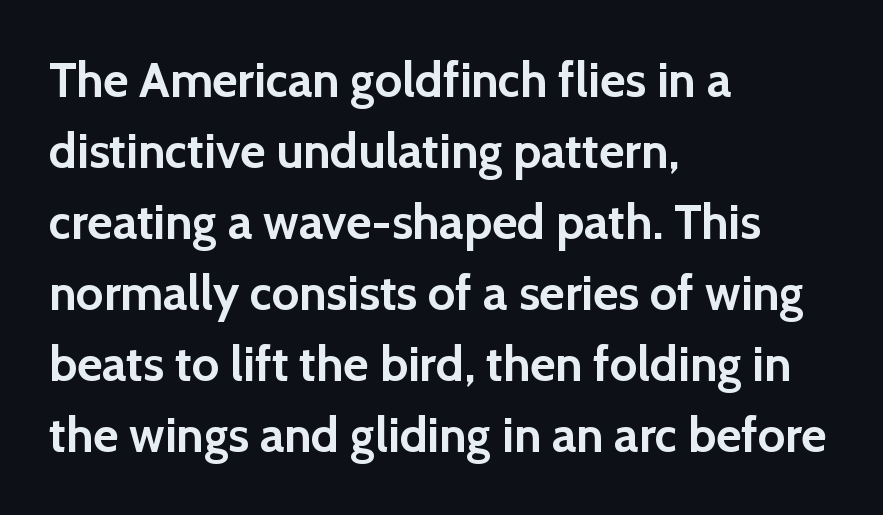
{"serif": "no", "italic": "no", "bold": "yes", "weight": "semibold", "width": "normal", "x_height": "medium", "monospaced": "no", "underline": "no", "align": "left", "line_spacing": "normal", "line_spacing_ratio": 1.45, "letter_spacing": "normal", "letter_spacing_em": 0.0, "glyph_px": 49}
